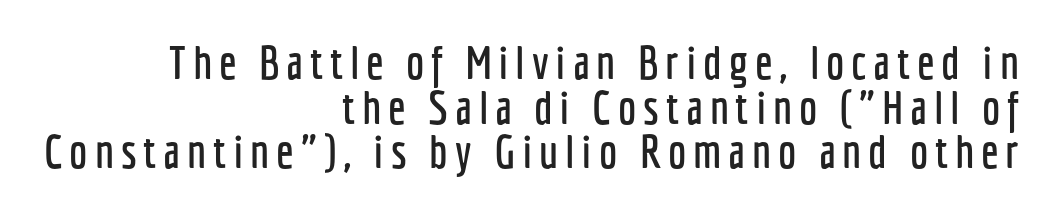
The letters advance in unequal steps, a hallmark of proportional type. This is sans-serif lettering, the kind often seen on screens and signage. Cramped leading. Notice how the passage keeps a crisp vertical edge on the right only.
